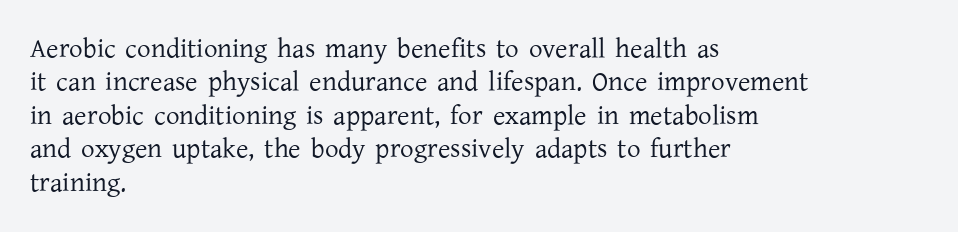
The image shows 27 px text type, upright; set left-aligned, line spacing 1.24x, normal letter spacing, not underlined.
